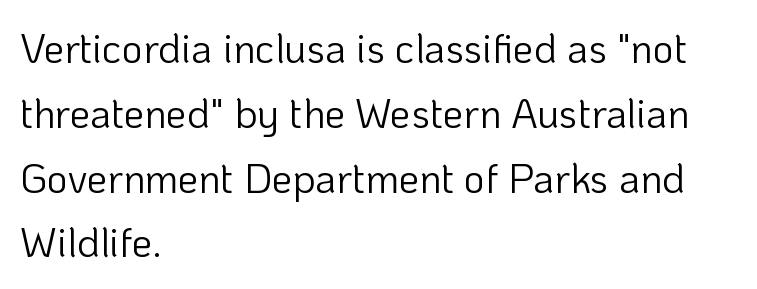
The image shows 41 px light sans-serif type, upright; set left-aligned, normal line spacing (1.58x), normal letter spacing, not underlined; low stroke contrast and a medium x-height.
